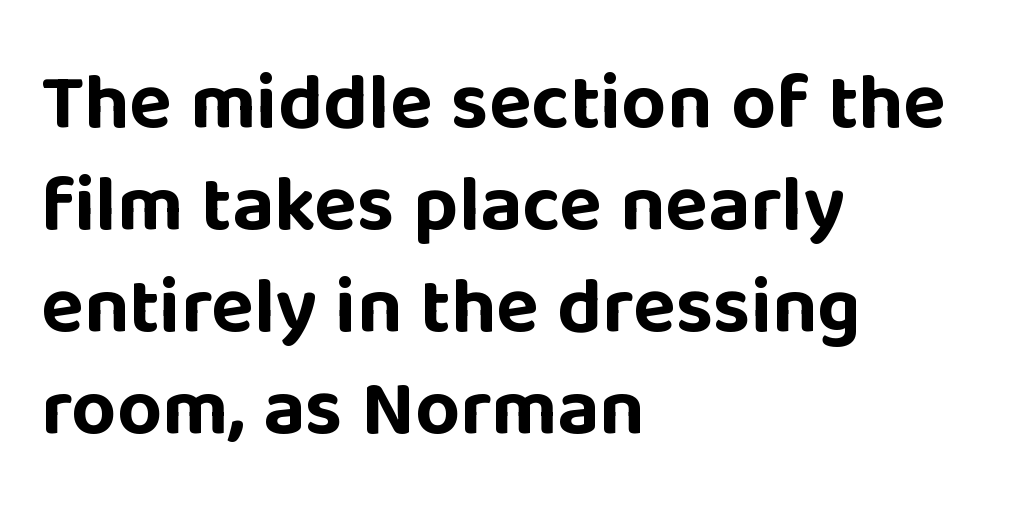
{"serif": "no", "italic": "no", "bold": "yes", "weight": "bold", "width": "normal", "stroke_contrast": "low", "x_height": "large", "monospaced": "no", "underline": "no", "align": "left", "line_spacing": "normal", "line_spacing_ratio": 1.29, "letter_spacing": "normal", "letter_spacing_em": 0.0, "glyph_px": 79}
